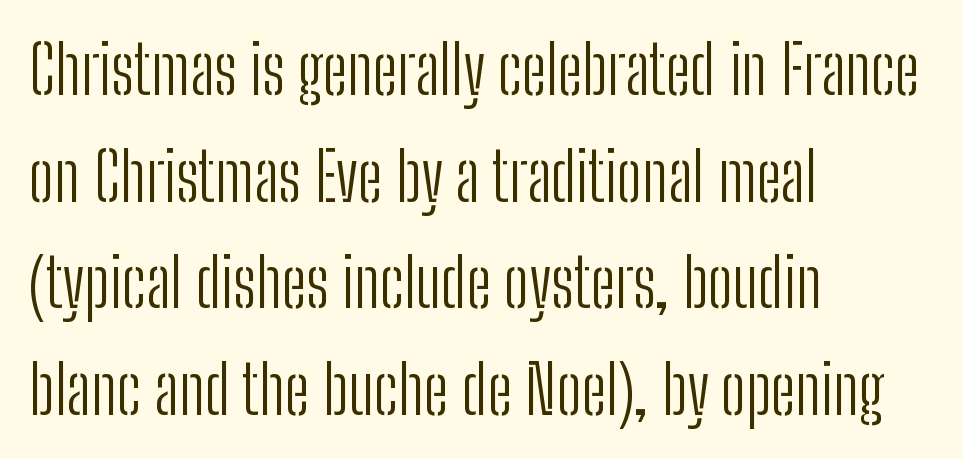
{"serif": "no", "italic": "no", "bold": "no", "weight": "light", "width": "condensed", "stroke_contrast": "low", "x_height": "medium", "monospaced": "no", "underline": "no", "align": "left", "line_spacing": "normal", "line_spacing_ratio": 1.59, "letter_spacing": "normal", "letter_spacing_em": 0.0, "glyph_px": 67}
